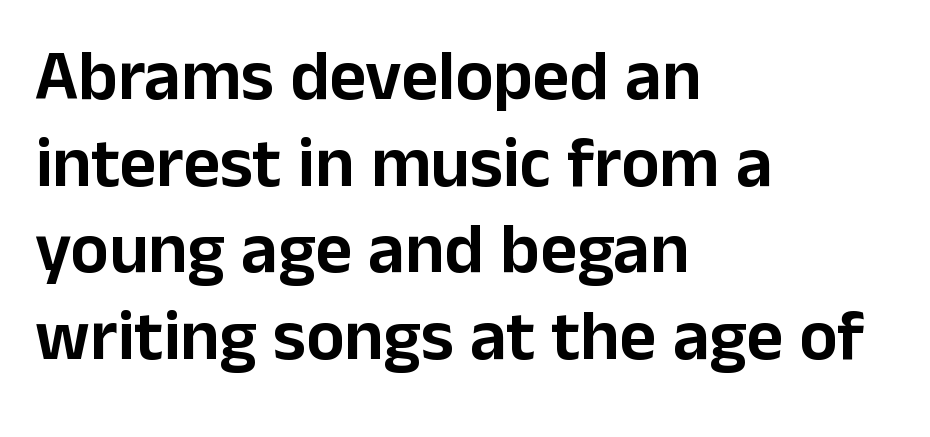
Q: Is the text italic (slanted)? A: No, it is upright.
Q: Is the typeface a serif or a sans-serif typeface? A: Sans-serif.
Q: Is the text underlined? A: No.
Q: How is the paragraph aligned? A: Left-aligned.
Q: Is the spacing between letters normal or unusually wide? A: Normal.
Q: Width (condensed, normal, or wide)? A: Normal.
Q: Stroke contrast? A: Low.
Q: x-height? A: Medium.
Q: Monospaced? A: No.
